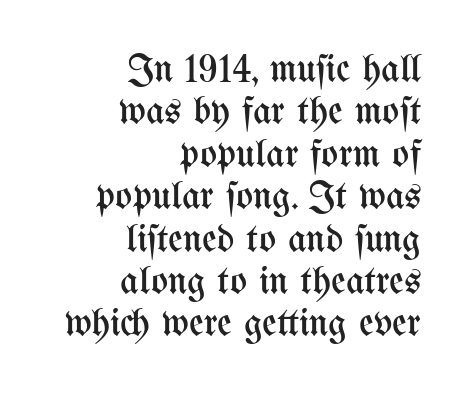
{"italic": "no", "bold": "no", "weight": "regular", "width": "condensed", "stroke_contrast": "medium", "x_height": "medium", "monospaced": "no", "underline": "no", "align": "right", "line_spacing": "tight", "line_spacing_ratio": 1.06, "letter_spacing": "normal", "letter_spacing_em": 0.0, "glyph_px": 40}
